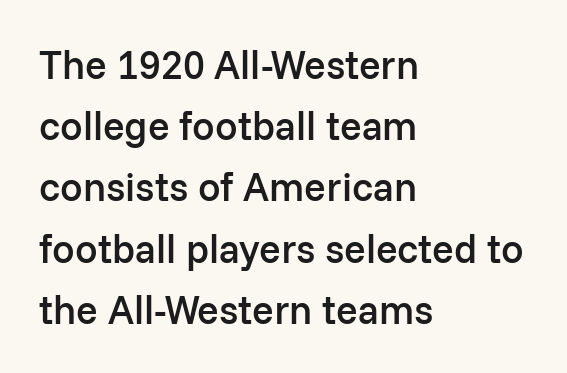
Leftover space on each line is placed entirely after the last word. The zone under the glyphs is completely vacant. What kind of face is this? One without serifs — a sans. Posture: upright roman.
